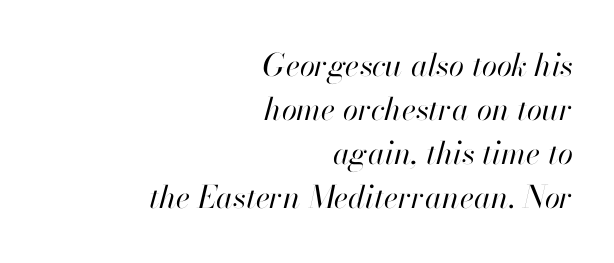
{"italic": "yes", "lean": "right", "slant_degrees": 13, "bold": "no", "weight": "regular", "width": "normal", "stroke_contrast": "high", "x_height": "small", "monospaced": "no", "underline": "no", "align": "right", "line_spacing": "normal", "line_spacing_ratio": 1.42, "letter_spacing": "normal", "letter_spacing_em": 0.0, "glyph_px": 31}
